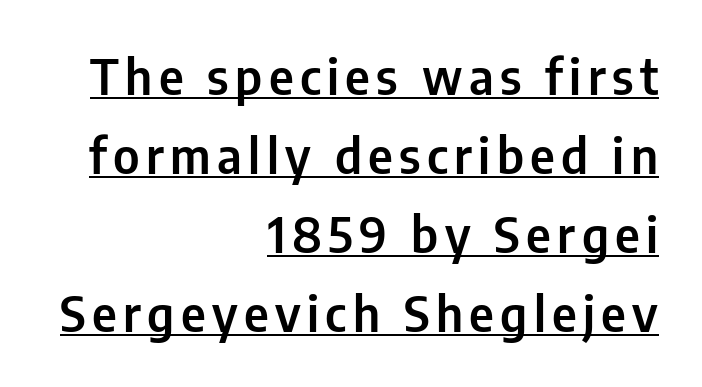
Q: Is the text italic (slanted)? A: No, it is upright.
Q: Is the typeface a serif or a sans-serif typeface? A: Sans-serif.
Q: Is the text underlined? A: Yes.
Q: How is the paragraph aligned? A: Right-aligned.
Q: Is the spacing between lines tight, normal or loose? A: Normal.
Q: Width (condensed, normal, or wide)? A: Condensed.
Q: Stroke contrast? A: Low.
Q: x-height? A: Medium.
Q: Monospaced? A: No.
